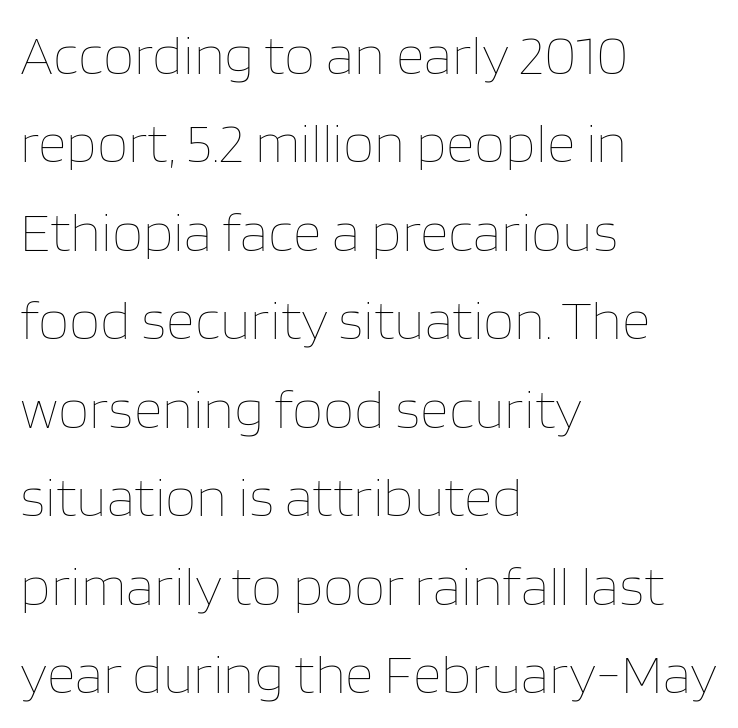
Q: Is the text bold? A: No.
Q: Is the text italic (slanted)? A: No, it is upright.
Q: Is the text underlined? A: No.
Q: How is the paragraph aligned? A: Left-aligned.
Q: Is the spacing between letters normal or unusually wide? A: Normal.
Q: Is the spacing between lines tight, normal or loose? A: Normal.
Q: Width (condensed, normal, or wide)? A: Normal.
Q: Stroke contrast? A: Low.
Q: x-height? A: Large.
Q: Monospaced? A: No.
